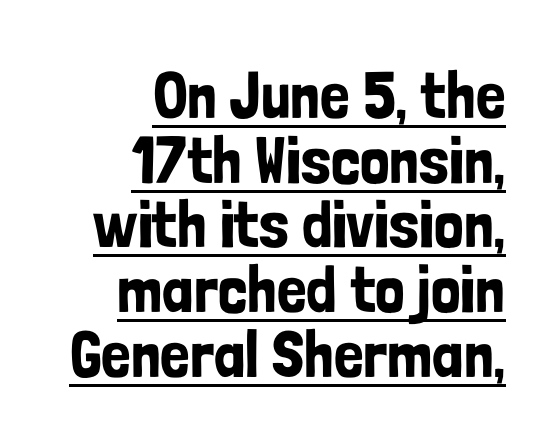
{"serif": "no", "italic": "no", "width": "condensed", "stroke_contrast": "low", "x_height": "medium", "monospaced": "no", "underline": "yes", "align": "right", "line_spacing": "tight", "line_spacing_ratio": 0.98, "letter_spacing": "normal", "letter_spacing_em": 0.0, "glyph_px": 66}
